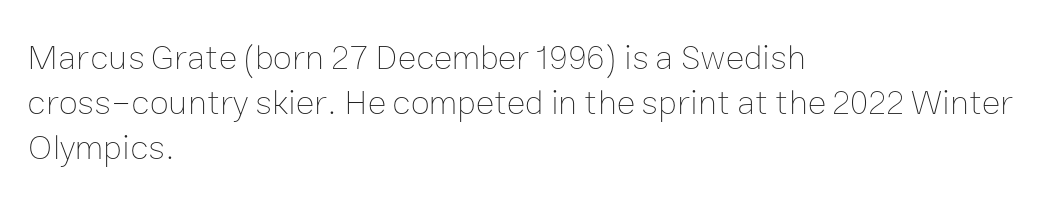
Q: Is the text bold? A: No.
Q: Is the text italic (slanted)? A: No, it is upright.
Q: Is the text underlined? A: No.
Q: How is the paragraph aligned? A: Left-aligned.
Q: Is the spacing between letters normal or unusually wide? A: Normal.
Q: Is the spacing between lines tight, normal or loose? A: Normal.
Q: Width (condensed, normal, or wide)? A: Normal.
Q: Stroke contrast? A: Low.
Q: x-height? A: Medium.
Q: Monospaced? A: No.
